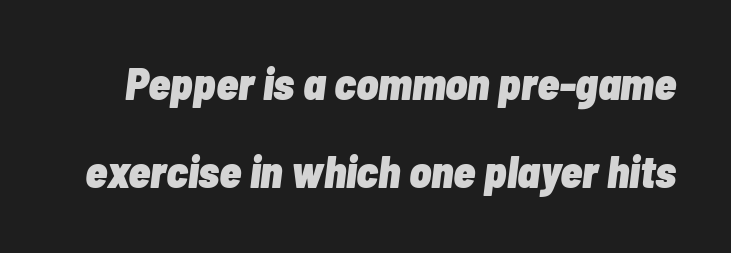
Q: Is the text bold? A: Yes.
Q: Is the text italic (slanted)? A: Yes, it leans right by about 7 degrees.
Q: Is the text underlined? A: No.
Q: Is the spacing between letters normal or unusually wide? A: Normal.
Q: Is the spacing between lines tight, normal or loose? A: Loose.
Q: Width (condensed, normal, or wide)? A: Condensed.
Q: Stroke contrast? A: Low.
Q: x-height? A: Medium.
Q: Monospaced? A: No.
